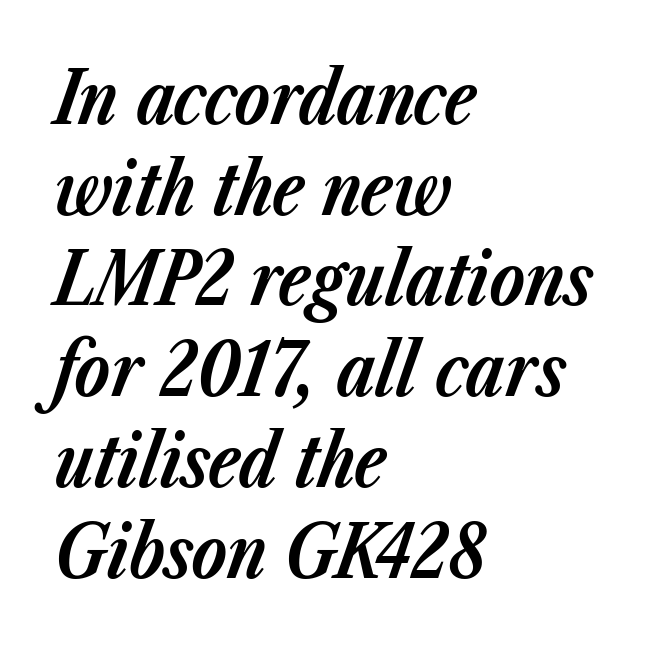
Q: Is the text bold? A: Yes.
Q: Is the text italic (slanted)? A: Yes, it leans right by about 23 degrees.
Q: Is the text underlined? A: No.
Q: How is the paragraph aligned? A: Left-aligned.
Q: Is the spacing between letters normal or unusually wide? A: Normal.
Q: Is the spacing between lines tight, normal or loose? A: Normal.
Q: Width (condensed, normal, or wide)? A: Normal.
Q: Stroke contrast? A: Low.
Q: x-height? A: Medium.
Q: Monospaced? A: No.
